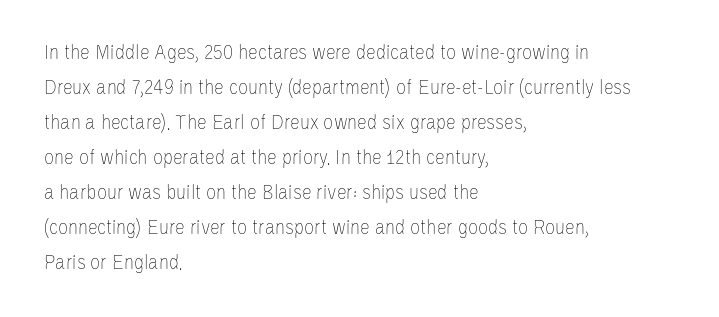
Every stem runs plumb, perpendicular to the baseline. Ink coverage per letter is moderate at most. Does extra space separate the letters? No, they use regular spacing. Line starts are locked; line ends wander. If you measured baseline to baseline, you'd find a middling distance.
